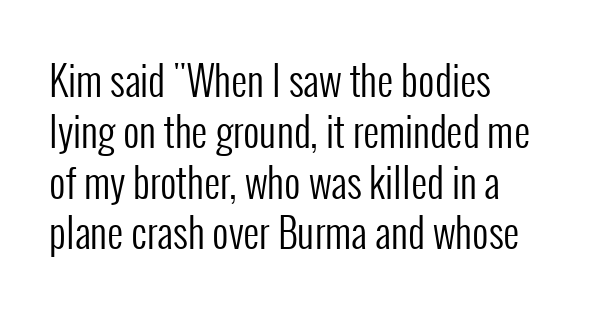
{"serif": "no", "italic": "no", "bold": "no", "weight": "regular", "width": "condensed", "stroke_contrast": "low", "x_height": "medium", "monospaced": "no", "underline": "no", "align": "left", "line_spacing": "normal", "line_spacing_ratio": 1.27, "letter_spacing": "normal", "letter_spacing_em": 0.0, "glyph_px": 40}
